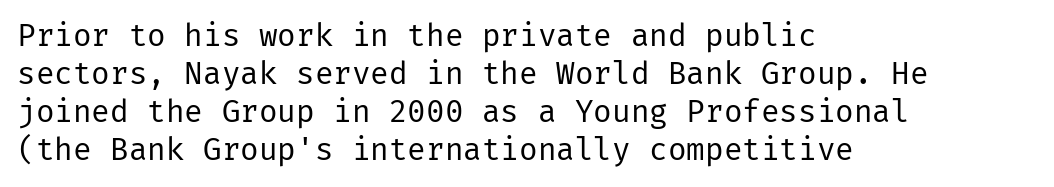
The image shows 31 px regular-weight sans-serif type, upright; set left-aligned, line spacing 1.23x, normal letter spacing, not underlined; low stroke contrast and a medium x-height.
